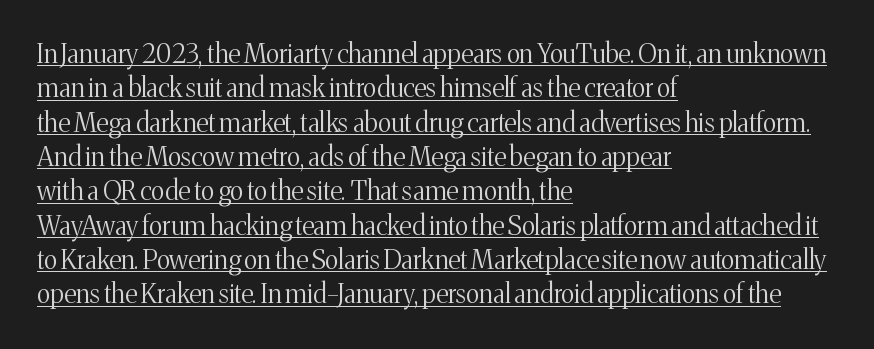
A quiet, ordinary-to-light weight characterises the typeface. Students, observe: this is what conventionally led text looks like. If you drew a line through each stem, it would be perfectly vertical. The ragged edge is on the right, which tells us the setting is flush left.
